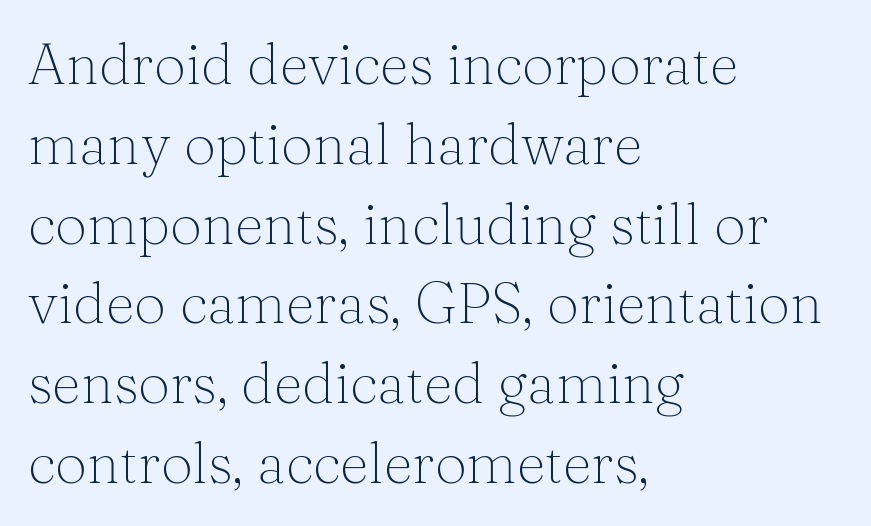
Q: Is the text bold? A: No.
Q: Is the text italic (slanted)? A: No, it is upright.
Q: Is the typeface a serif or a sans-serif typeface? A: Serif.
Q: Is the text underlined? A: No.
Q: How is the paragraph aligned? A: Left-aligned.
Q: Is the spacing between letters normal or unusually wide? A: Normal.
Q: Is the spacing between lines tight, normal or loose? A: Normal.
Q: Width (condensed, normal, or wide)? A: Normal.
Q: Stroke contrast? A: Medium.
Q: x-height? A: Medium.
Q: Monospaced? A: No.
